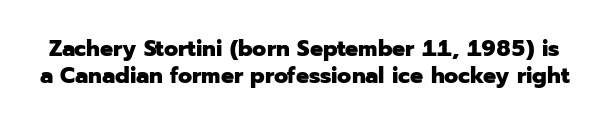
{"italic": "no", "bold": "yes", "underline": "no", "line_spacing_ratio": 1.19, "letter_spacing": "normal", "letter_spacing_em": 0.0, "glyph_px": 23}
